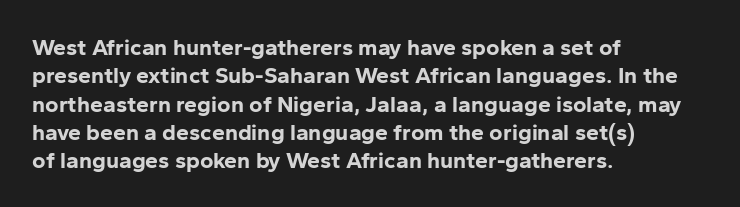
{"italic": "no", "bold": "yes", "underline": "no", "align": "left", "line_spacing_ratio": 1.23, "letter_spacing": "normal", "letter_spacing_em": 0.0, "glyph_px": 23}
